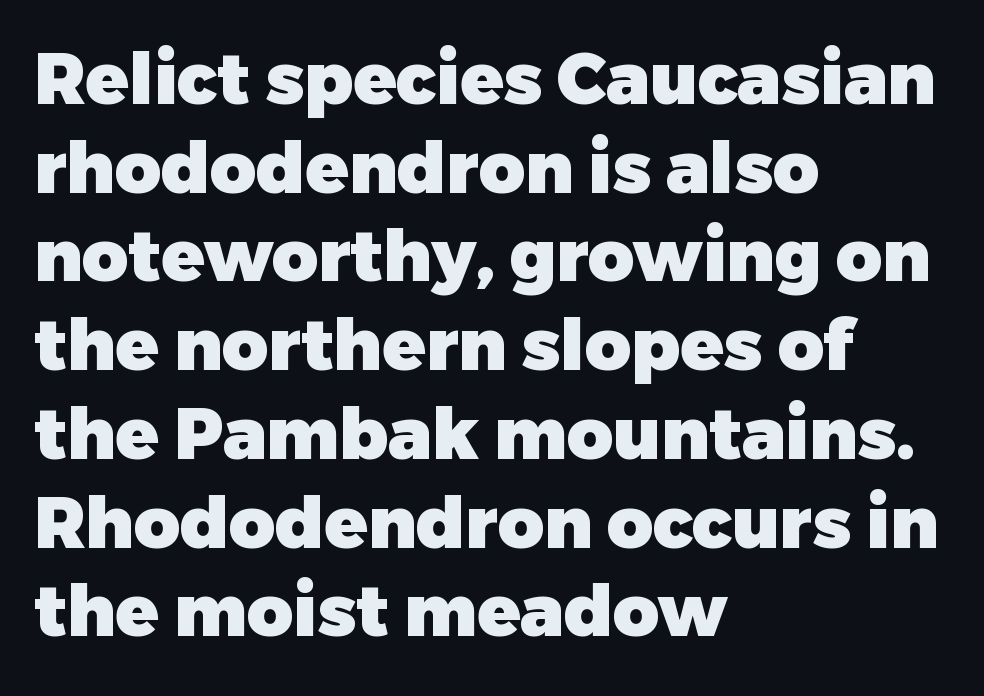
The space directly below the letters is spotless. Leading matches the norm, producing a regular column. The letterforms sit shoulder to shoulder at normal distance. Every character sits straight up, as roman type does. Letterform terminals end flat and unadorned throughout the passage.
